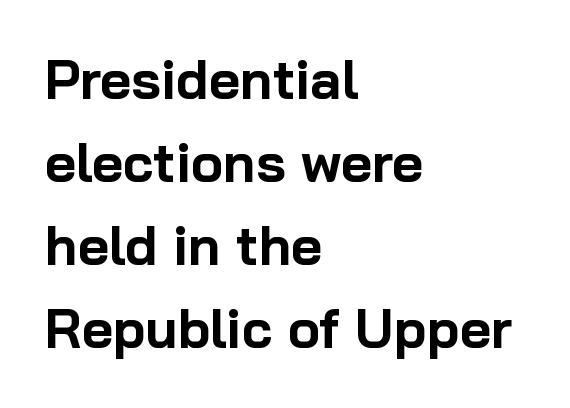
The image shows 54 px bold sans-serif type, upright; set left-aligned, normal line spacing (1.54x), normal letter spacing, not underlined; low stroke contrast and a medium x-height.
